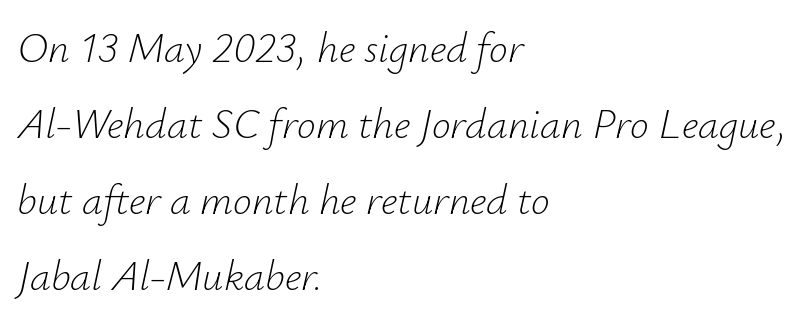
{"italic": "yes", "lean": "right", "slant_degrees": 12, "bold": "no", "weight": "light", "width": "normal", "stroke_contrast": "low", "x_height": "small", "monospaced": "no", "underline": "no", "align": "left", "line_spacing_ratio": 1.81, "letter_spacing": "normal", "letter_spacing_em": 0.0, "glyph_px": 42}
